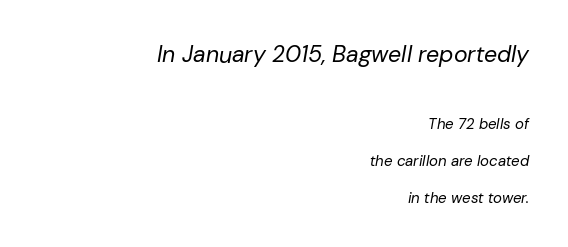
{"italic": "yes", "lean": "right", "slant_degrees": 10, "bold": "no", "underline": "no", "align": "right", "line_spacing": "loose", "line_spacing_ratio": 2.46, "letter_spacing": "normal", "letter_spacing_em": 0.0, "larger_block": "first", "size_ratio": 1.53, "glyph_px": 23}
